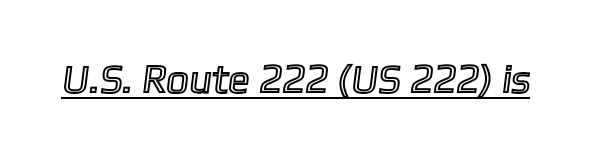
The image shows 40 px text type; set normal letter spacing, underlined; a medium x-height.
